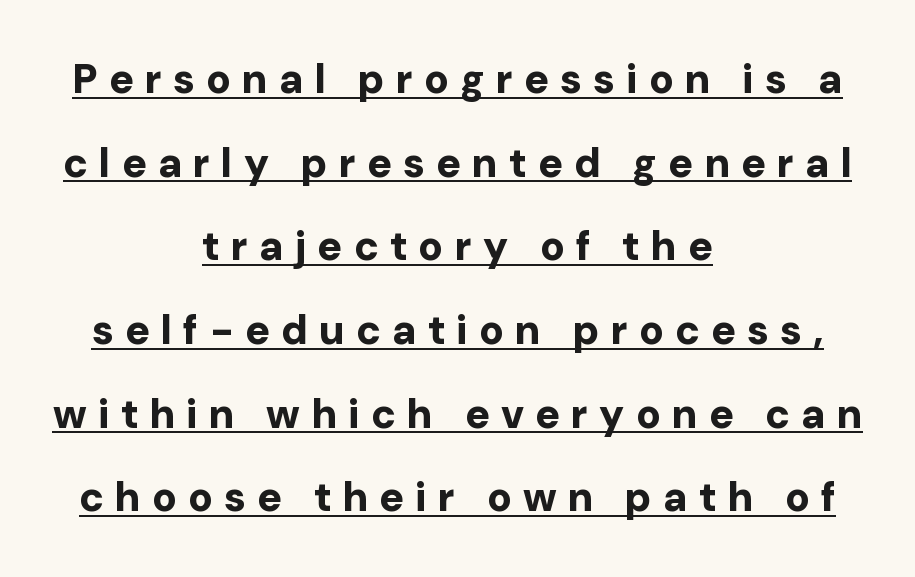
Letter spacing: wide. The typography opts for an upright posture over an oblique one. The whitespace from short lines is split evenly between both sides. A typesetter would label this face a sans. The sample's only ornament is a line tracing under the words. Strokes here are thick enough to call this a true bold.
